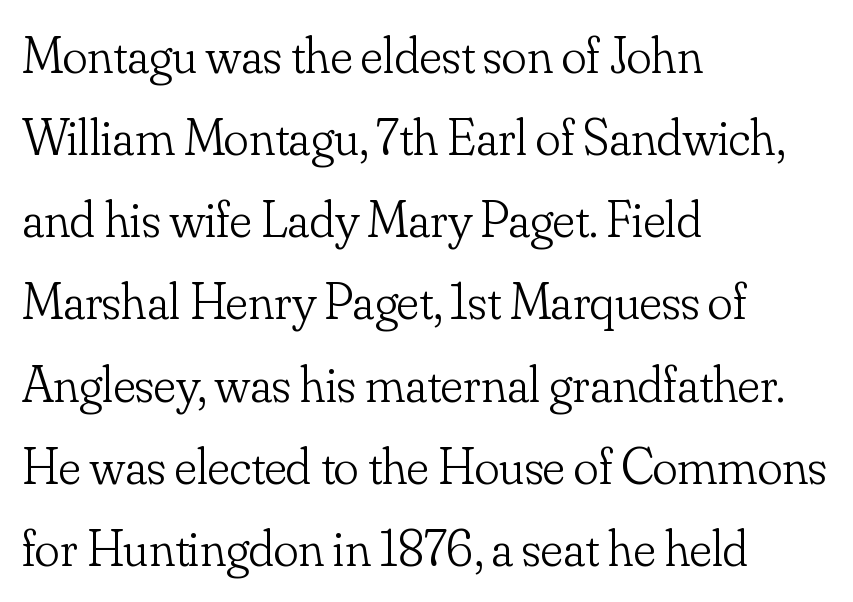
The image shows 52 px light serif type, upright; set left-aligned, normal line spacing (1.58x), normal letter spacing, not underlined; low stroke contrast and a small x-height.
